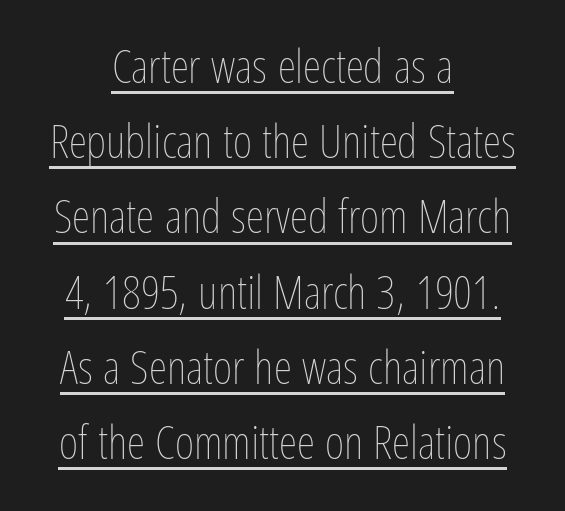
Q: Is the text bold? A: No.
Q: Is the text italic (slanted)? A: No, it is upright.
Q: Is the text underlined? A: Yes.
Q: How is the paragraph aligned? A: Centered.
Q: Is the spacing between letters normal or unusually wide? A: Normal.
Q: Is the spacing between lines tight, normal or loose? A: Normal.
Q: Width (condensed, normal, or wide)? A: Condensed.
Q: Stroke contrast? A: Low.
Q: x-height? A: Medium.
Q: Monospaced? A: No.
